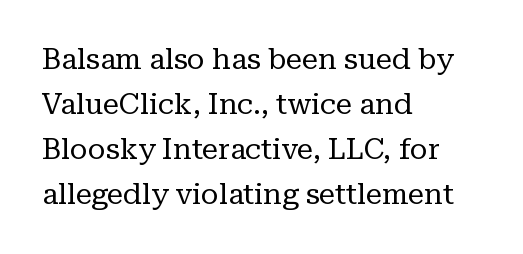
{"serif": "yes", "italic": "no", "bold": "no", "weight": "regular", "width": "normal", "stroke_contrast": "low", "x_height": "medium", "monospaced": "no", "underline": "no", "align": "left", "line_spacing": "normal", "line_spacing_ratio": 1.55, "letter_spacing": "normal", "letter_spacing_em": 0.0, "glyph_px": 29}
